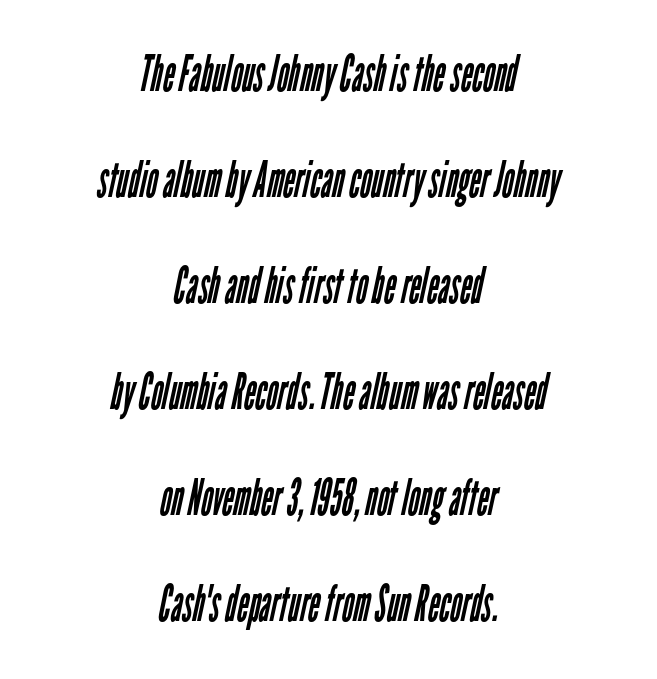
The image shows 50 px regular-weight, condensed sans-serif type; set centered, loose line spacing (2.12x), normal letter spacing, not underlined; low stroke contrast and a medium x-height.
